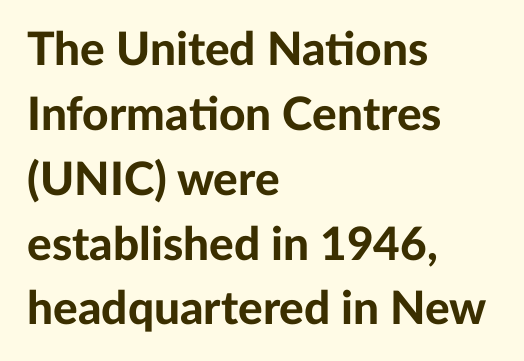
{"serif": "no", "italic": "no", "bold": "yes", "weight": "bold", "width": "normal", "stroke_contrast": "low", "x_height": "medium", "monospaced": "no", "underline": "no", "align": "left", "line_spacing": "normal", "line_spacing_ratio": 1.41, "letter_spacing": "normal", "letter_spacing_em": 0.0, "glyph_px": 46}
